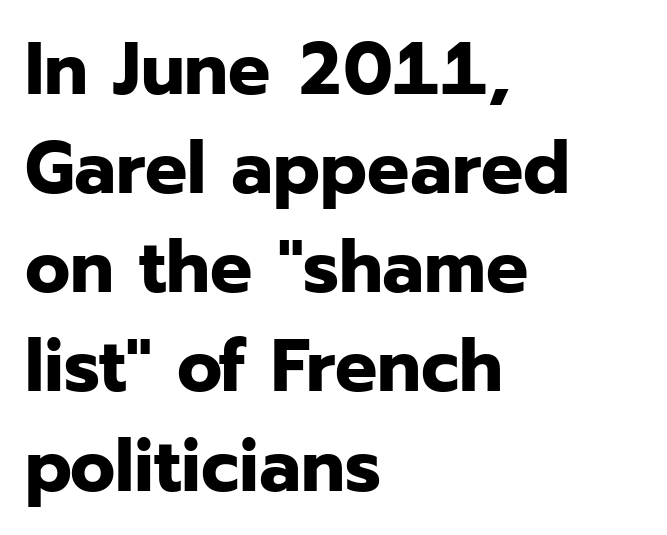
{"serif": "no", "italic": "no", "bold": "yes", "weight": "bold", "width": "normal", "stroke_contrast": "low", "x_height": "medium", "monospaced": "no", "underline": "no", "align": "left", "line_spacing": "normal", "line_spacing_ratio": 1.34, "letter_spacing": "normal", "letter_spacing_em": 0.0, "glyph_px": 74}
